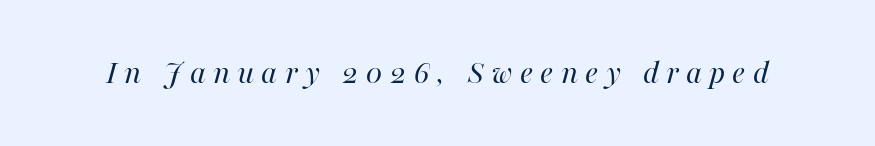
Q: Is the text bold? A: No.
Q: Is the text italic (slanted)? A: Yes, it leans right by about 16 degrees.
Q: Is the text underlined? A: No.
Q: Is the spacing between letters normal or unusually wide? A: Unusually wide.
Q: Width (condensed, normal, or wide)? A: Normal.
Q: Stroke contrast? A: High.
Q: x-height? A: Medium.
Q: Monospaced? A: No.
